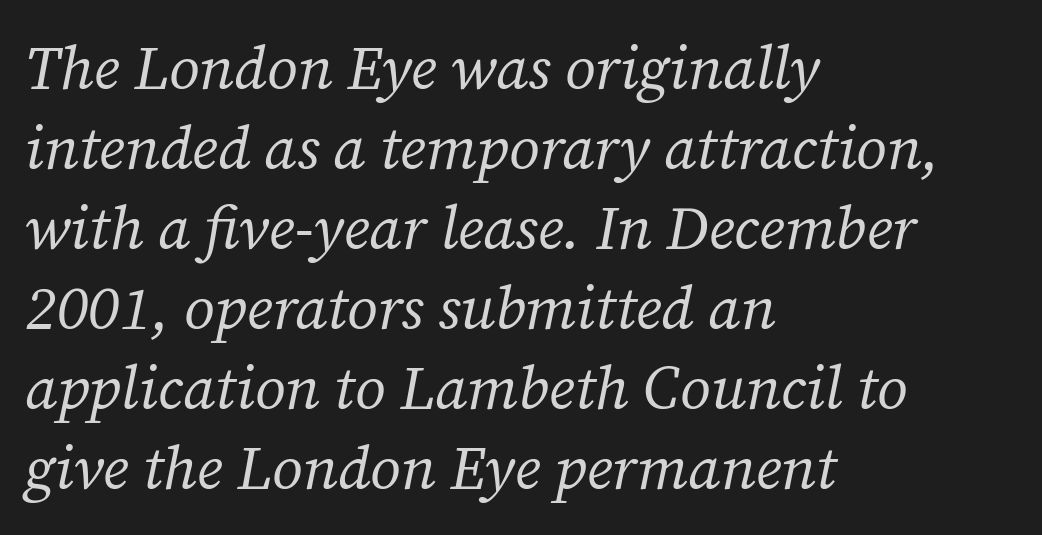
Q: Is the text bold? A: No.
Q: Is the text italic (slanted)? A: Yes, it leans right by about 12 degrees.
Q: Is the typeface a serif or a sans-serif typeface? A: Serif.
Q: Is the text underlined? A: No.
Q: How is the paragraph aligned? A: Left-aligned.
Q: Is the spacing between letters normal or unusually wide? A: Normal.
Q: Is the spacing between lines tight, normal or loose? A: Normal.
Q: Width (condensed, normal, or wide)? A: Normal.
Q: Stroke contrast? A: Medium.
Q: x-height? A: Medium.
Q: Monospaced? A: No.
